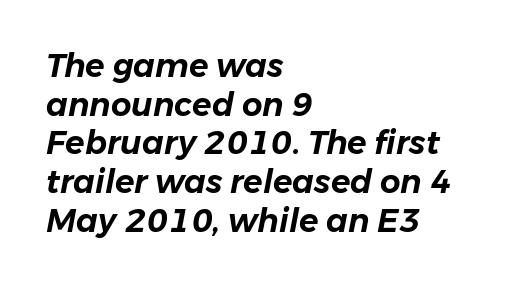
Q: Is the text italic (slanted)? A: Yes, it leans right by about 11 degrees.
Q: Is the text underlined? A: No.
Q: How is the paragraph aligned? A: Left-aligned.
Q: Is the spacing between letters normal or unusually wide? A: Normal.
Q: Width (condensed, normal, or wide)? A: Normal.
Q: Stroke contrast? A: Low.
Q: x-height? A: Medium.
Q: Monospaced? A: No.
